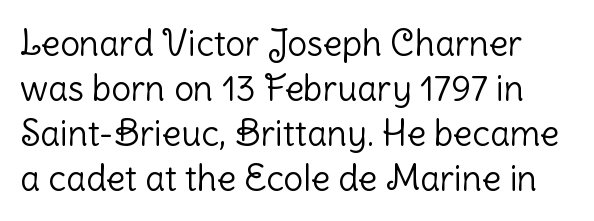
Q: Is the text bold? A: No.
Q: Is the text italic (slanted)? A: No, it is upright.
Q: Is the typeface a serif or a sans-serif typeface? A: Sans-serif.
Q: Is the text underlined? A: No.
Q: Is the spacing between letters normal or unusually wide? A: Normal.
Q: Is the spacing between lines tight, normal or loose? A: Normal.
Q: Width (condensed, normal, or wide)? A: Normal.
Q: Stroke contrast? A: Low.
Q: x-height? A: Medium.
Q: Monospaced? A: No.
